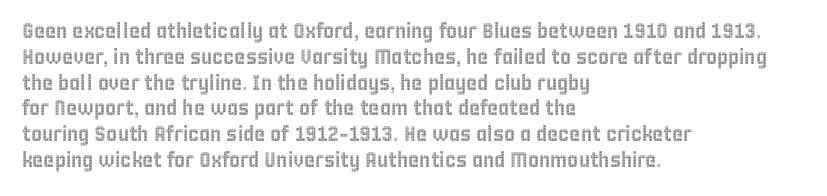
The image shows 21 px text type, upright; set left-aligned, line spacing 1.23x, normal letter spacing, not underlined.
